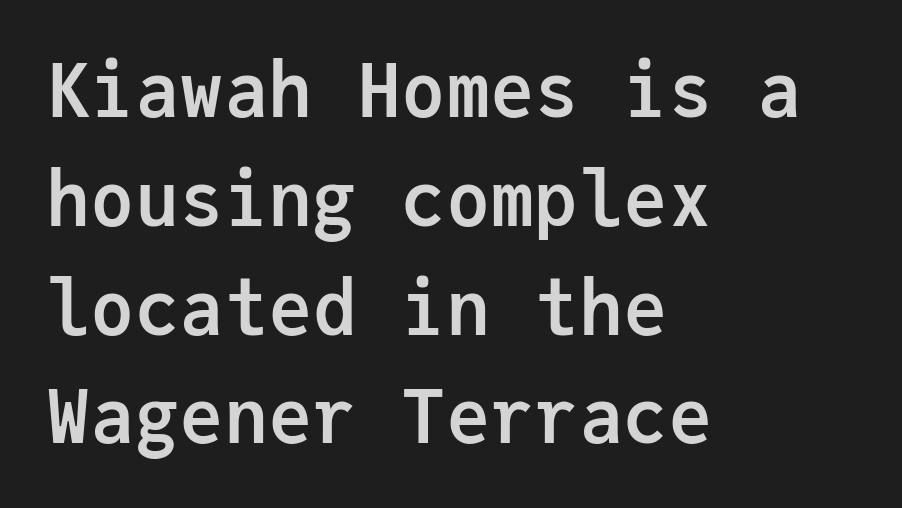
{"serif": "no", "italic": "no", "bold": "yes", "weight": "semibold", "width": "normal", "stroke_contrast": "low", "x_height": "medium", "monospaced": "yes", "underline": "no", "align": "left", "line_spacing": "normal", "line_spacing_ratio": 1.47, "letter_spacing": "normal", "letter_spacing_em": 0.0, "glyph_px": 74}
